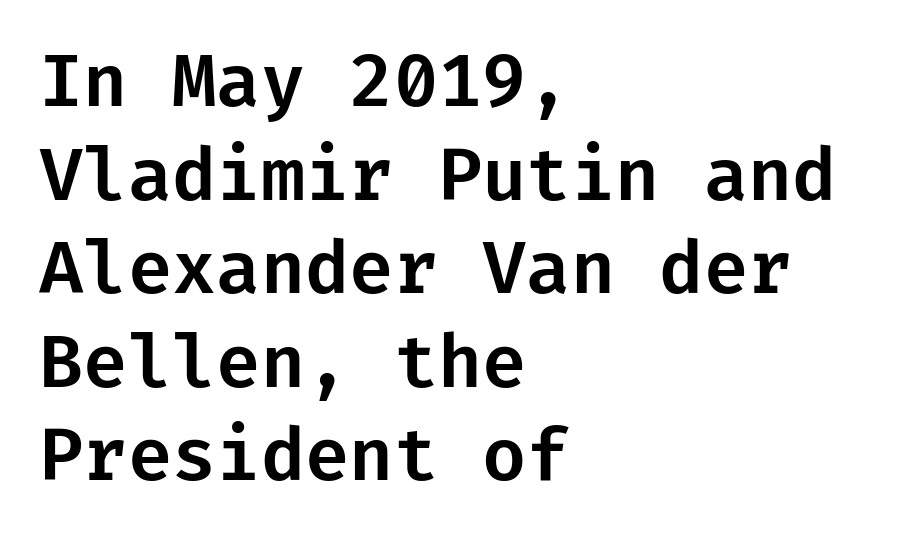
The image shows 72 px sans-serif type, upright; set left-aligned, normal line spacing (1.3x), normal letter spacing, not underlined; low stroke contrast and a medium x-height.
